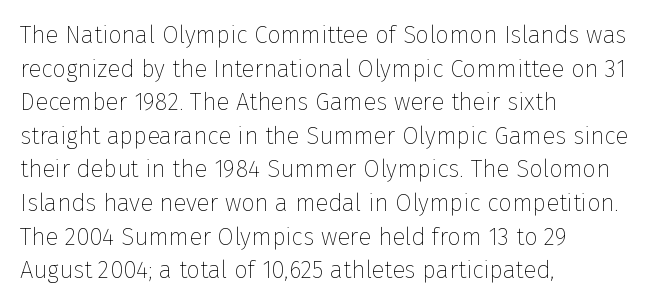
Q: Is the text bold? A: No.
Q: Is the text italic (slanted)? A: No, it is upright.
Q: Is the text underlined? A: No.
Q: How is the paragraph aligned? A: Left-aligned.
Q: Is the spacing between letters normal or unusually wide? A: Normal.
Q: Is the spacing between lines tight, normal or loose? A: Normal.
